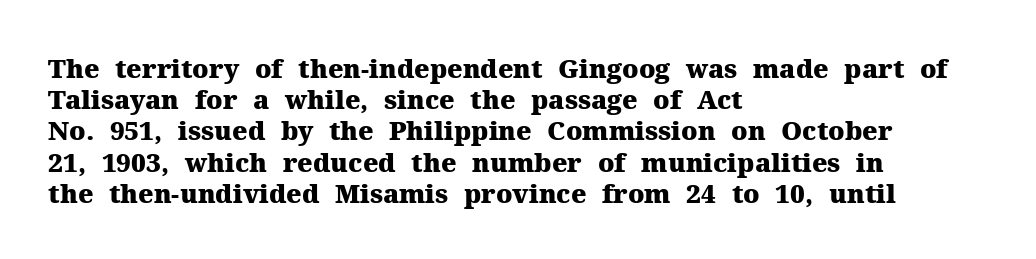
A typesetter would mark this as roman, not italic. The face used here is rendered with its standard letterfit. As a designer I'd log this as weight 700, bold. Underlining? Definitely not there. The text block is weighted toward the left margin, trailing off unevenly rightward.
